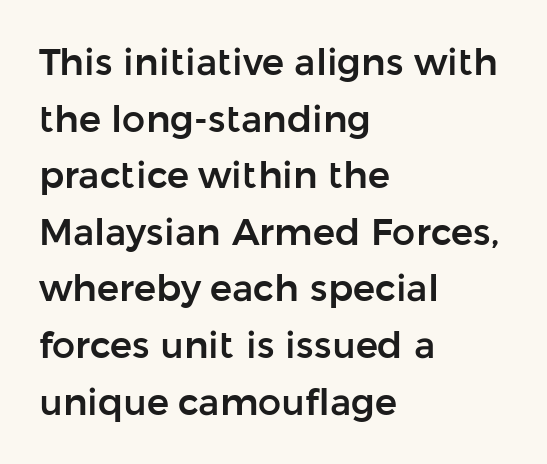
Q: Is the text italic (slanted)? A: No, it is upright.
Q: Is the typeface a serif or a sans-serif typeface? A: Sans-serif.
Q: Is the text underlined? A: No.
Q: How is the paragraph aligned? A: Left-aligned.
Q: Is the spacing between letters normal or unusually wide? A: Normal.
Q: Is the spacing between lines tight, normal or loose? A: Normal.
Q: Width (condensed, normal, or wide)? A: Normal.
Q: Stroke contrast? A: Low.
Q: x-height? A: Medium.
Q: Monospaced? A: No.
